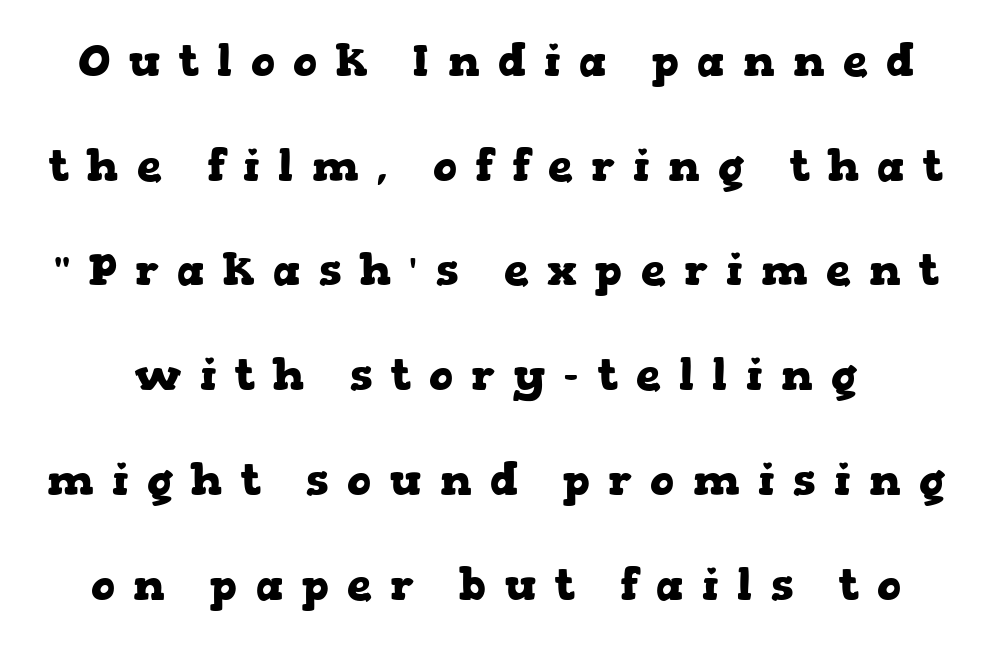
Q: Is the text bold? A: Yes.
Q: Is the text italic (slanted)? A: No, it is upright.
Q: Is the typeface a serif or a sans-serif typeface? A: Serif.
Q: Is the text underlined? A: No.
Q: Is the spacing between letters normal or unusually wide? A: Unusually wide.
Q: Is the spacing between lines tight, normal or loose? A: Loose.
Q: Width (condensed, normal, or wide)? A: Wide.
Q: Stroke contrast? A: Low.
Q: x-height? A: Medium.
Q: Monospaced? A: No.
